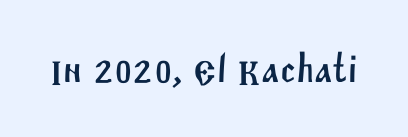
The image shows 40 px sans-serif type; set normal letter spacing, not underlined; medium stroke contrast and a large x-height.
